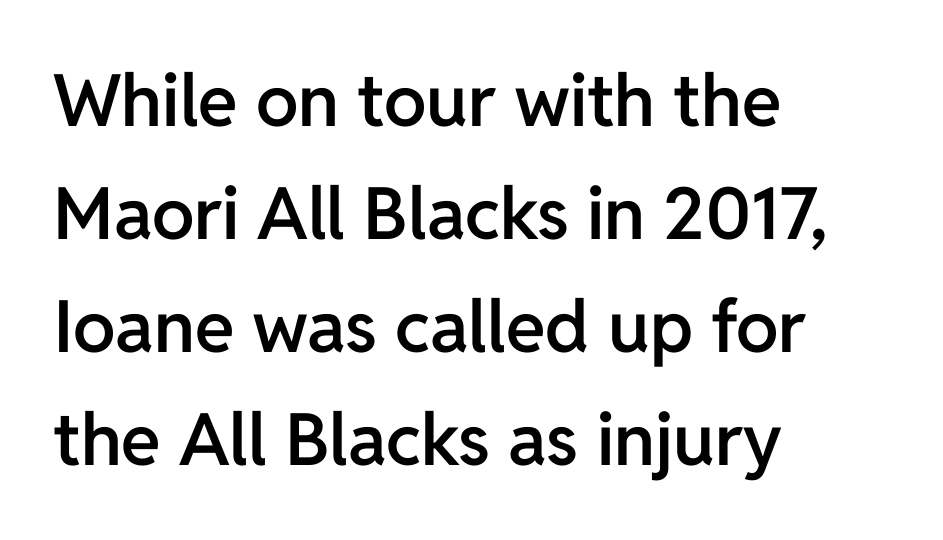
Note the varied advance widths — an 'i' is clearly narrower than an 'm'. Line spacing here is normal. Nothing unusual about the tracking: characters are spaced as the font intends. Check where the strokes stop: nothing finishes them off — pure sans. Strokes here are thickened, but only to semibold level.
